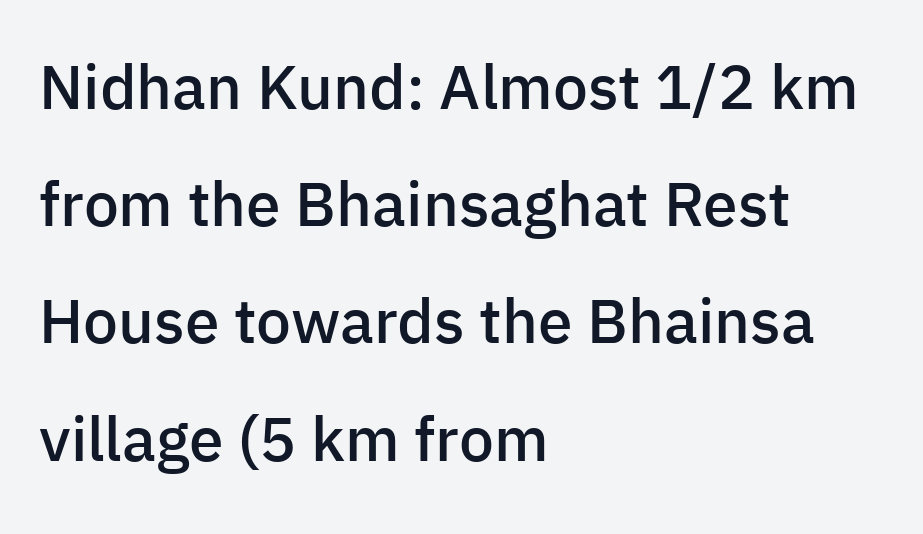
Slightly chunky letters — semibold, I'd say, not full bold. The passage shown is not underscored anywhere. The font family rendered here belongs to the sans-serif group. The setting favours the left margin, as ordinary paragraphs usually do. Nobody touched the tracking dial on this one. Posture: straight, roman, zero tilt.
